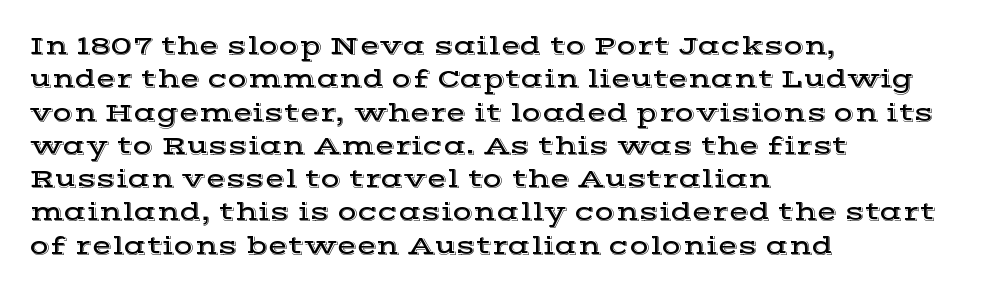
{"italic": "no", "underline": "no", "align": "left", "line_spacing": "normal", "line_spacing_ratio": 1.28, "letter_spacing": "normal", "letter_spacing_em": 0.0, "glyph_px": 26}
